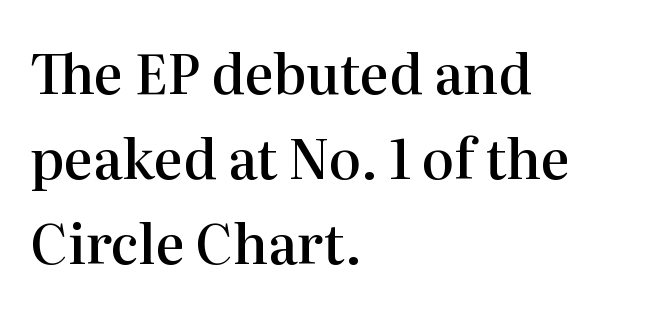
Does the weight exceed regular? Yes, but only to semibold. Ascenders rise straight up at ninety degrees. In terms of letterform style, serifs are clearly present. The horizontal fit of the characters is conventional and even. The space between consecutive lines is moderate.
